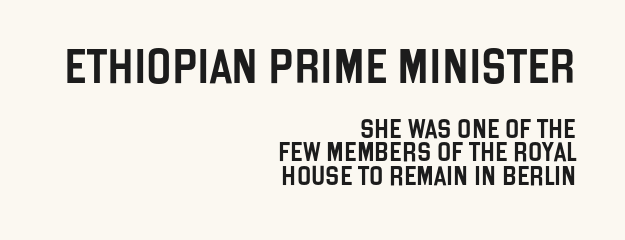
The image shows 34 px condensed sans-serif type, upright; set right-aligned, normal line spacing (1.25x), normal letter spacing, not underlined; the first (top) block is 1.79x larger; low stroke contrast and a large x-height.
